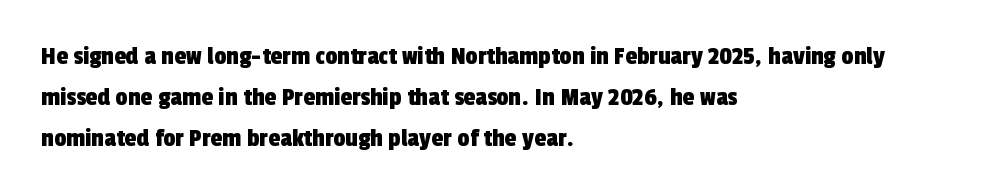
Q: Is the text underlined? A: No.
Q: How is the paragraph aligned? A: Left-aligned.
Q: Is the spacing between letters normal or unusually wide? A: Normal.
Q: Is the spacing between lines tight, normal or loose? A: Normal.
